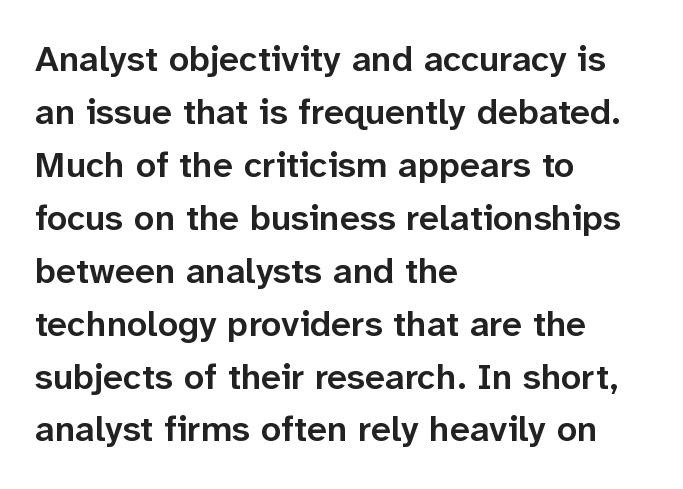
{"serif": "no", "italic": "no", "bold": "semi", "weight": "semibold", "width": "normal", "stroke_contrast": "low", "x_height": "medium", "monospaced": "no", "underline": "no", "align": "left", "line_spacing": "normal", "line_spacing_ratio": 1.47, "letter_spacing": "normal", "letter_spacing_em": 0.0, "glyph_px": 36}
